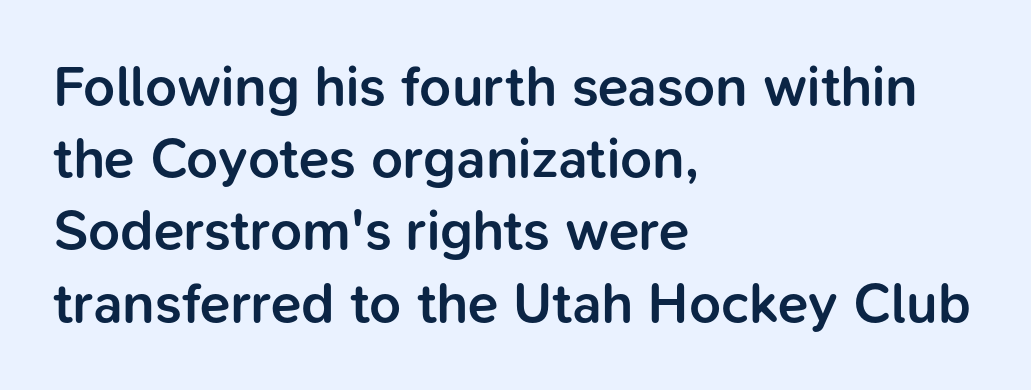
Q: Is the text bold? A: Semi-bold.
Q: Is the text italic (slanted)? A: No, it is upright.
Q: Is the typeface a serif or a sans-serif typeface? A: Sans-serif.
Q: Is the text underlined? A: No.
Q: How is the paragraph aligned? A: Left-aligned.
Q: Is the spacing between letters normal or unusually wide? A: Normal.
Q: Is the spacing between lines tight, normal or loose? A: Normal.
Q: Width (condensed, normal, or wide)? A: Normal.
Q: Stroke contrast? A: Low.
Q: x-height? A: Medium.
Q: Monospaced? A: No.
